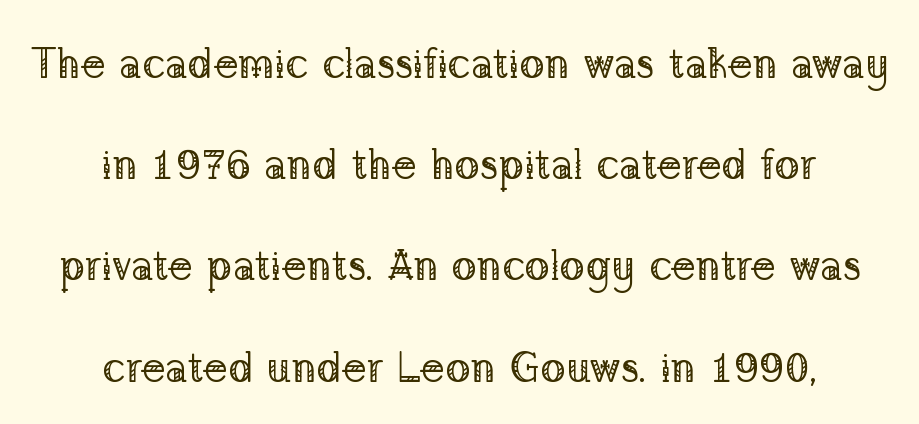
Every stem runs plumb, perpendicular to the baseline. Observe the serifs anchoring each vertical stroke in this sample. Heaviness? Minimal to ordinary, like unemphasized prose. A bare baseline throughout the passage. The lines in this sample share a center point and differ in where they start and stop.
